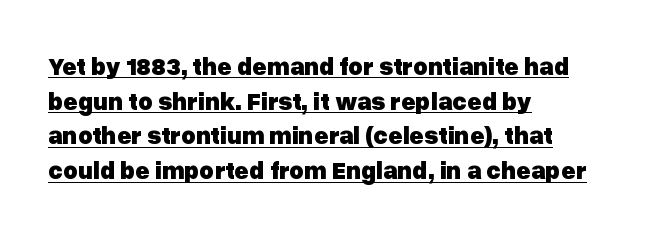
{"italic": "no", "bold": "yes", "underline": "yes", "align": "left", "line_spacing": "normal", "line_spacing_ratio": 1.39, "letter_spacing": "normal", "letter_spacing_em": 0.0, "glyph_px": 25}
